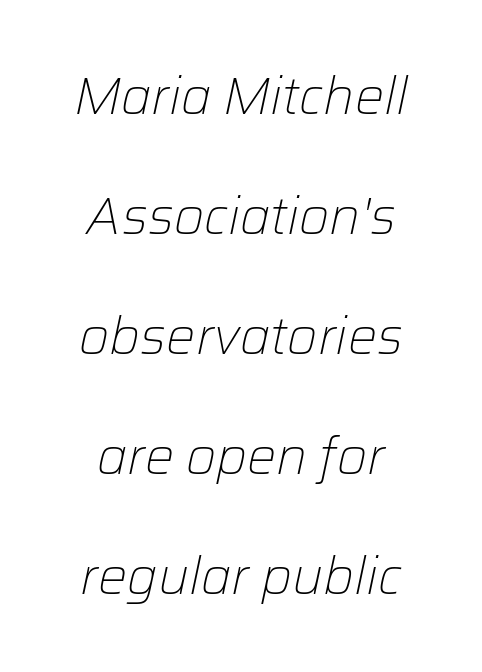
The designer dialed line spacing up above the default. Note the varied advance widths — an 'i' is clearly narrower than an 'm'. Is the block centered? Yes — each line is placed symmetrically about the middle. Is this a heavy cut? Hardly; it is regular or lighter.
